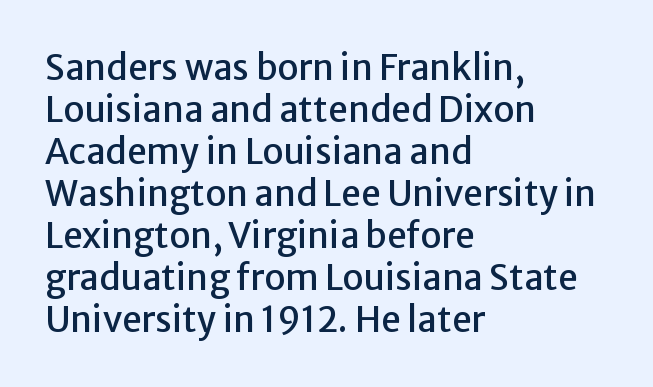
Short and long lines alike share a common starting point at left. The typography opts for an upright posture over an oblique one. Each letter's strokes conclude bluntly, with no projecting serifs. Any mark beneath the type? The region is blank.
